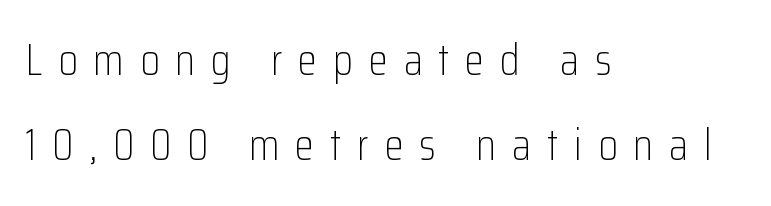
Q: Is the text bold? A: No.
Q: Is the text italic (slanted)? A: No, it is upright.
Q: Is the typeface a serif or a sans-serif typeface? A: Sans-serif.
Q: Is the text underlined? A: No.
Q: How is the paragraph aligned? A: Left-aligned.
Q: Is the spacing between letters normal or unusually wide? A: Unusually wide.
Q: Is the spacing between lines tight, normal or loose? A: Loose.
Q: Width (condensed, normal, or wide)? A: Condensed.
Q: Stroke contrast? A: Low.
Q: x-height? A: Medium.
Q: Monospaced? A: No.
